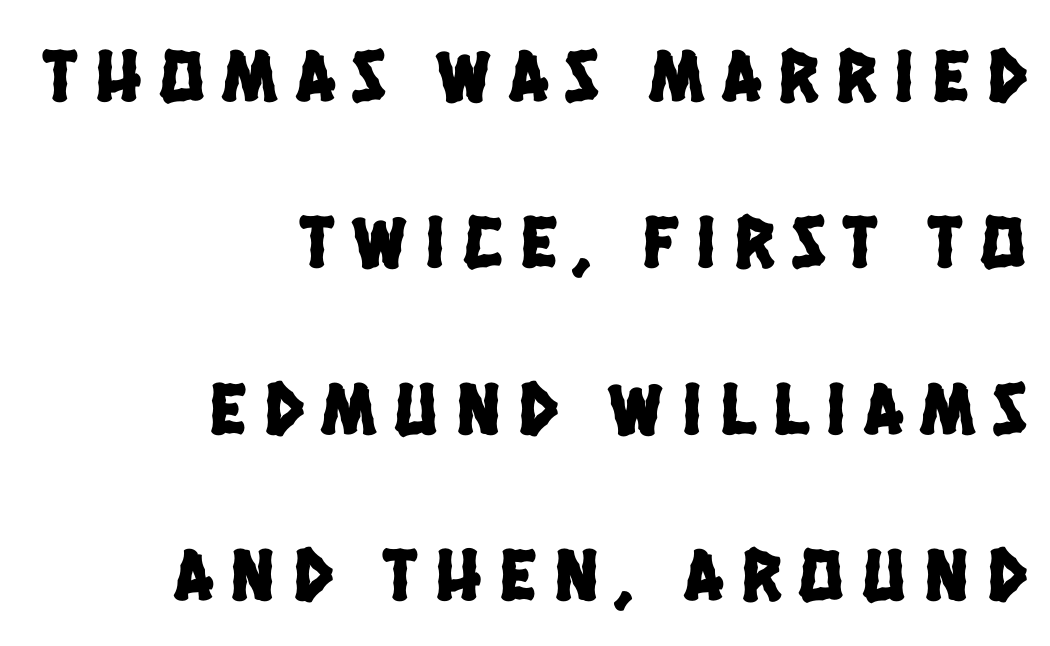
The letters carry no serifs — their stems end cleanly without finishing strokes. Note the varied advance widths — an 'i' is clearly narrower than an 'm'. Horizontal alignment here is rightward, an uncommon choice for prose. Compared with typical paragraphs, the rows here are farther apart.
